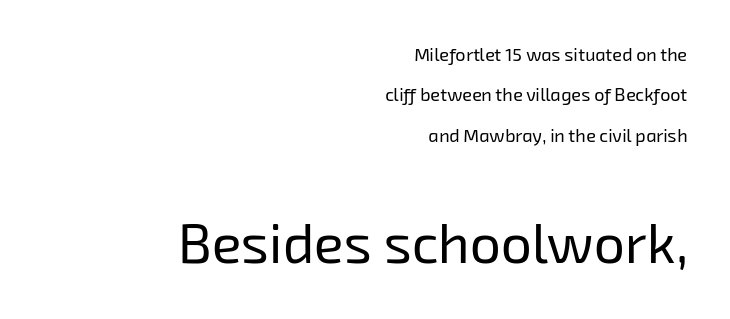
{"serif": "no", "bold": "no", "weight": "regular", "width": "normal", "stroke_contrast": "low", "x_height": "medium", "monospaced": "no", "underline": "no", "align": "right", "line_spacing": "loose", "line_spacing_ratio": 2.25, "letter_spacing": "normal", "letter_spacing_em": 0.0, "larger_block": "second", "size_ratio": 3.06, "glyph_px": 55}
